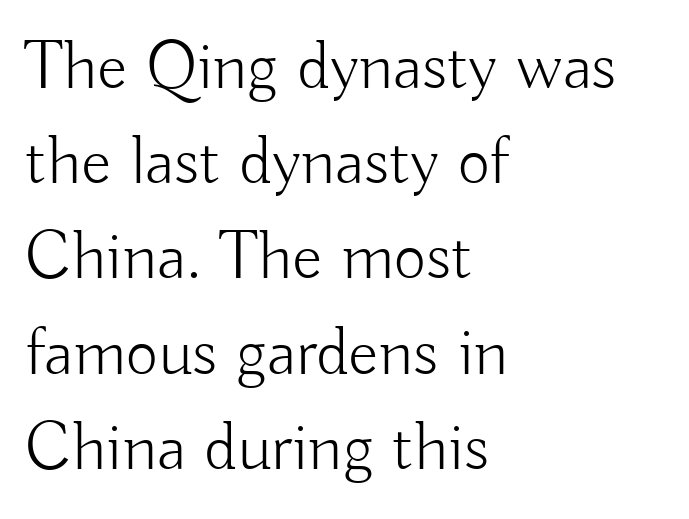
In terms of posture, this sample is upright. This is not heavy type; no bold has been used. The letters sit at their default tracking, neither squeezed nor spread. Quick note: interline space is typical. This sample is left-justified, so line endings fall wherever the words run out.
